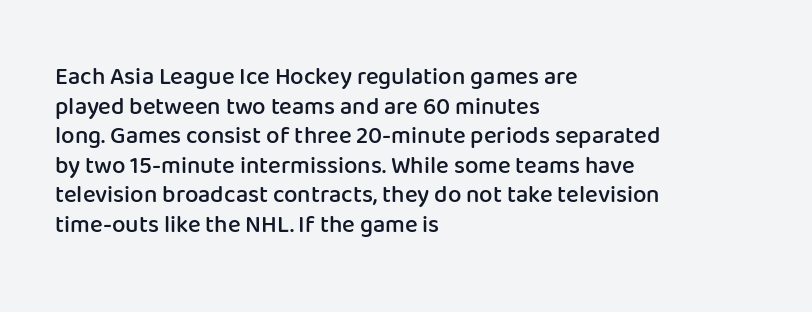
A bare baseline throughout the passage. Compared with a centered layout, this one pins lines to the left instead. This is moderately heavy type, rendered in semibold. The letters sit at their default tracking, neither squeezed nor spread. This sample uses an upright cut, with every glyph sitting square on the baseline.
